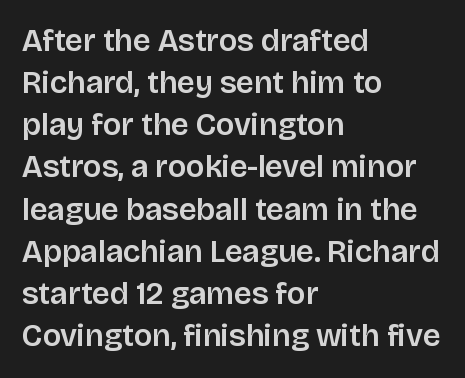
Q: Is the text italic (slanted)? A: No, it is upright.
Q: Is the typeface a serif or a sans-serif typeface? A: Sans-serif.
Q: Is the text underlined? A: No.
Q: How is the paragraph aligned? A: Left-aligned.
Q: Is the spacing between letters normal or unusually wide? A: Normal.
Q: Is the spacing between lines tight, normal or loose? A: Normal.
Q: Width (condensed, normal, or wide)? A: Normal.
Q: Stroke contrast? A: Low.
Q: x-height? A: Large.
Q: Monospaced? A: No.
